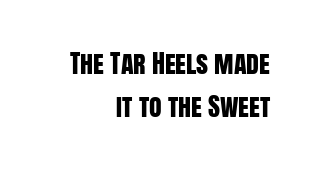
{"italic": "no", "underline": "no", "align": "right", "line_spacing": "normal", "line_spacing_ratio": 1.66, "letter_spacing": "normal", "letter_spacing_em": 0.0, "glyph_px": 26}
